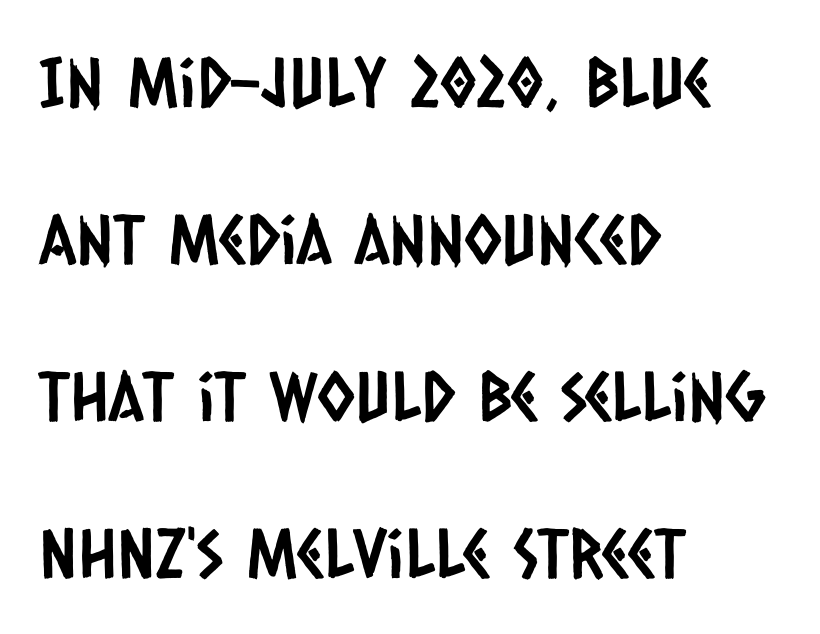
Q: Is the typeface a serif or a sans-serif typeface? A: Sans-serif.
Q: Is the text underlined? A: No.
Q: How is the paragraph aligned? A: Left-aligned.
Q: Is the spacing between letters normal or unusually wide? A: Normal.
Q: Is the spacing between lines tight, normal or loose? A: Loose.
Q: Width (condensed, normal, or wide)? A: Condensed.
Q: Stroke contrast? A: Low.
Q: x-height? A: Large.
Q: Monospaced? A: No.
